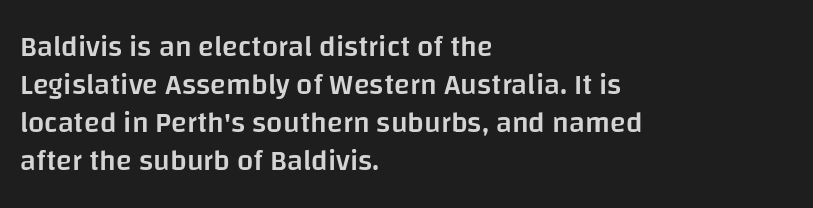
The foot of each line stays bare and open. Look at the stroke-to-counter ratio: somewhat heavy, a semibold. The lettering stays uniformly vertical, giving the passage a roman look. You could not count columns in this text — the font is proportionally spaced. The line-height multiplier appears to be the usual default. A typesetter would call this zero additional tracking.
